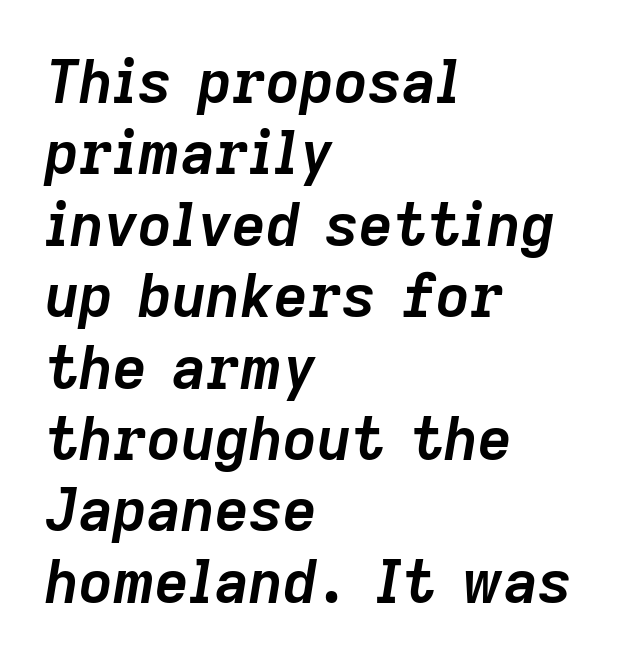
{"italic": "yes", "lean": "right", "slant_degrees": 9, "bold": "yes", "weight": "semibold", "width": "normal", "stroke_contrast": "low", "x_height": "medium", "monospaced": "no", "underline": "no", "align": "left", "line_spacing_ratio": 1.21, "letter_spacing": "normal", "letter_spacing_em": 0.0, "glyph_px": 59}
